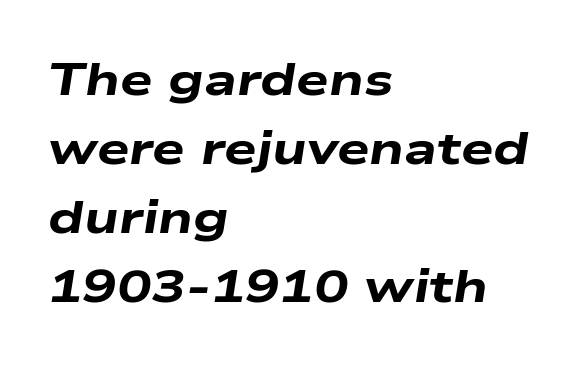
{"italic": "yes", "lean": "right", "slant_degrees": 9, "bold": "yes", "weight": "heavy", "width": "wide", "stroke_contrast": "low", "x_height": "medium", "monospaced": "no", "underline": "no", "align": "left", "line_spacing": "normal", "line_spacing_ratio": 1.5, "letter_spacing": "normal", "letter_spacing_em": 0.0, "glyph_px": 46}
